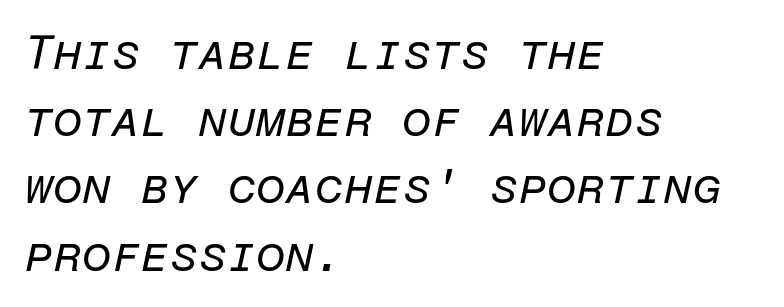
The rendering keeps characters at their native spacing. Beneath every word, the page is bare. Left-aligned paragraph, ragged on the right. There's an unmistakable incline to the writing here. Evenly set lines give the paragraph a standard silhouette.
